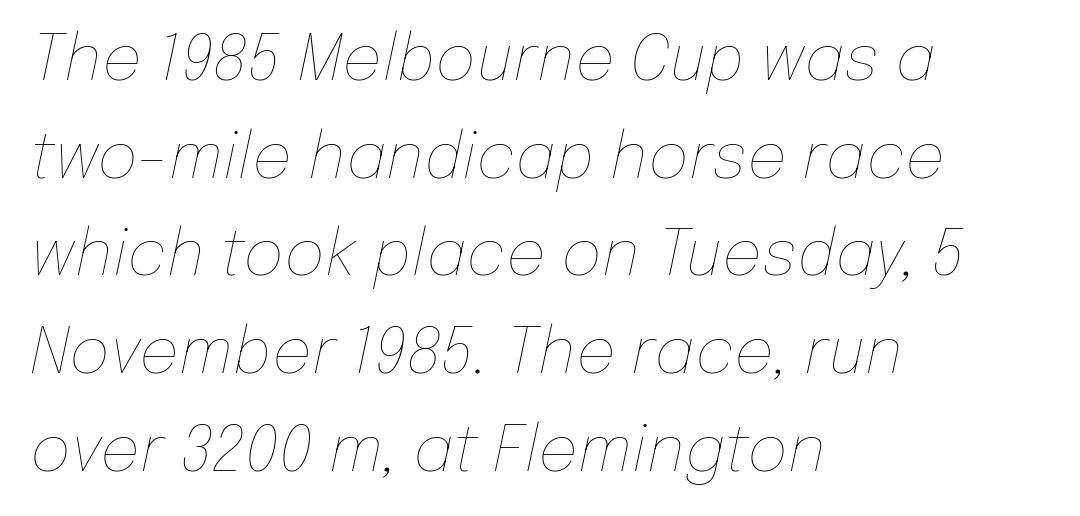
The typography opts for an oblique posture over an upright one. Quick note: underline off. The leading is moderate, giving the passage an even texture. These lines are set flush left with a ragged right edge. The gaps between neighbouring characters are ordinary and unremarkable. Proportional: the letters do not fall into vertical columns.
